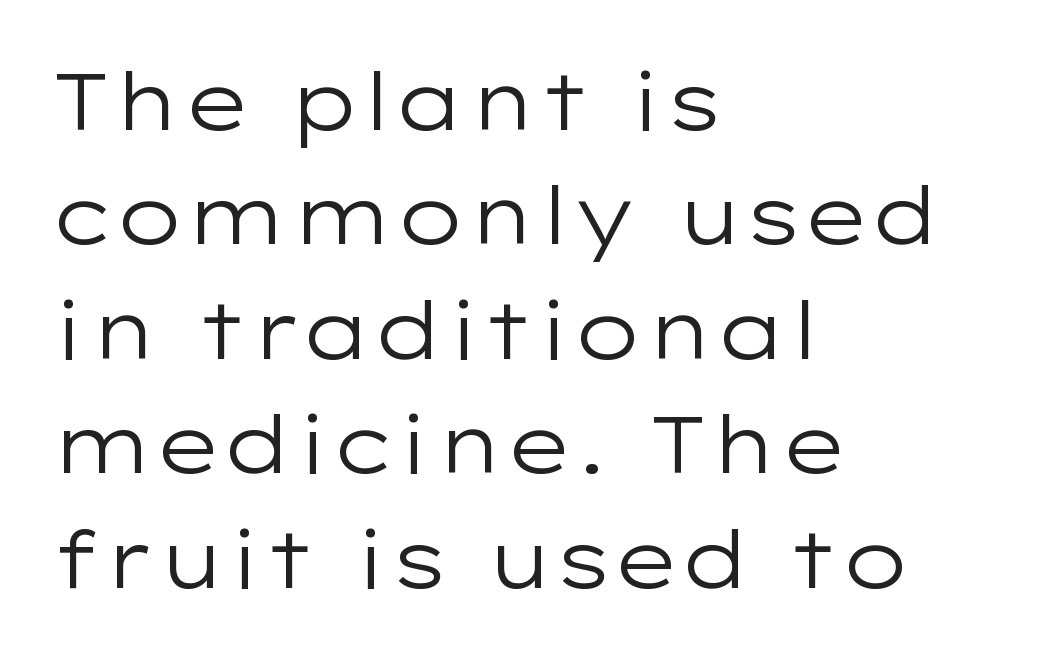
Q: Is the text bold? A: No.
Q: Is the text italic (slanted)? A: No, it is upright.
Q: Is the typeface a serif or a sans-serif typeface? A: Sans-serif.
Q: Is the text underlined? A: No.
Q: How is the paragraph aligned? A: Left-aligned.
Q: Is the spacing between letters normal or unusually wide? A: Normal.
Q: Is the spacing between lines tight, normal or loose? A: Normal.
Q: Width (condensed, normal, or wide)? A: Wide.
Q: Stroke contrast? A: Low.
Q: x-height? A: Medium.
Q: Monospaced? A: No.
